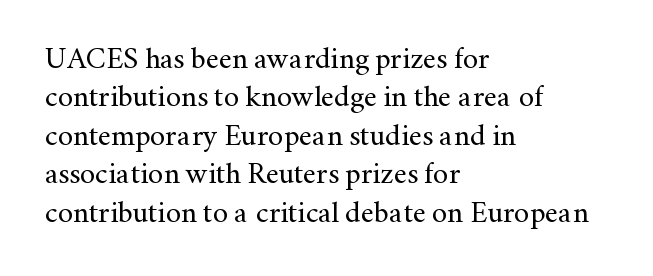
Q: Is the text bold? A: No.
Q: Is the text italic (slanted)? A: No, it is upright.
Q: Is the typeface a serif or a sans-serif typeface? A: Serif.
Q: Is the text underlined? A: No.
Q: How is the paragraph aligned? A: Left-aligned.
Q: Is the spacing between letters normal or unusually wide? A: Normal.
Q: Is the spacing between lines tight, normal or loose? A: Normal.
Q: Width (condensed, normal, or wide)? A: Normal.
Q: Stroke contrast? A: Medium.
Q: x-height? A: Small.
Q: Monospaced? A: No.
